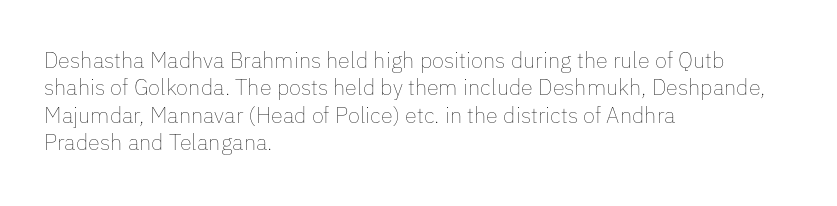
The image shows 22 px text type, upright; set left-aligned, normal line spacing (1.25x), normal letter spacing, not underlined.
